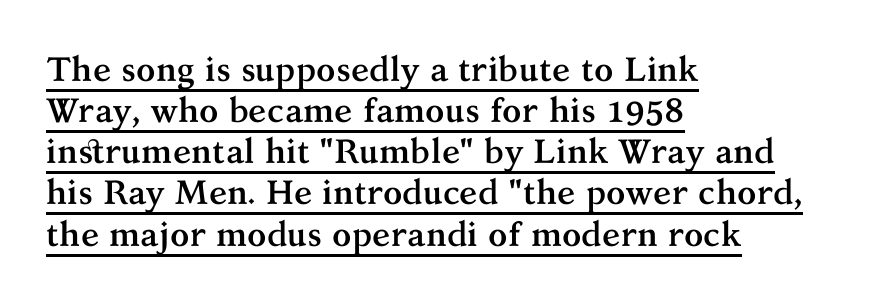
{"serif": "yes", "italic": "no", "bold": "yes", "weight": "semibold", "width": "normal", "stroke_contrast": "medium", "x_height": "medium", "monospaced": "no", "underline": "yes", "align": "left", "line_spacing_ratio": 1.21, "letter_spacing": "normal", "letter_spacing_em": 0.0, "glyph_px": 34}
